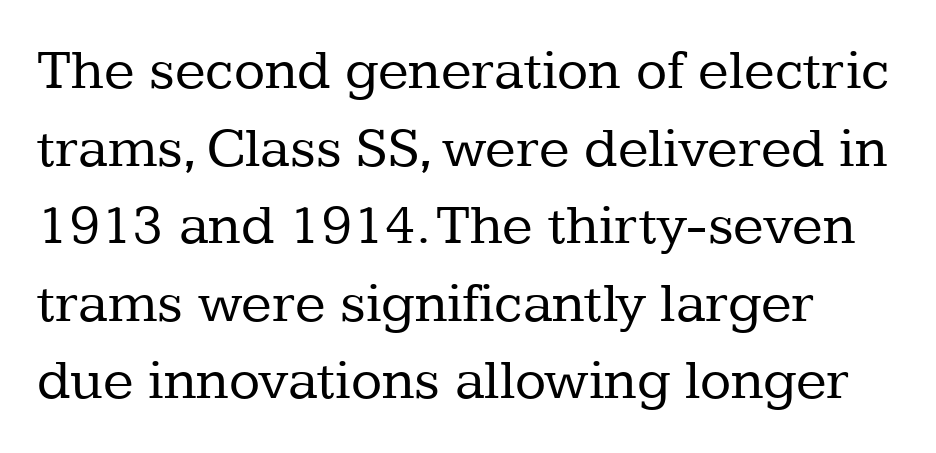
The image shows 57 px regular-weight serif type, upright; set normal line spacing (1.36x), normal letter spacing, not underlined; low stroke contrast and a medium x-height.
